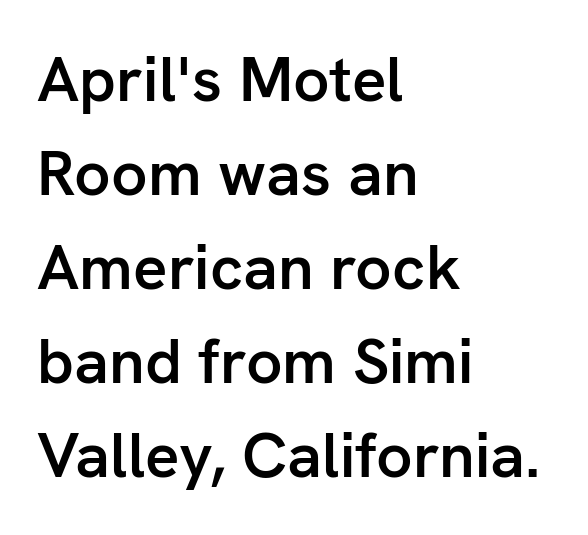
Nope, no serifs anywhere on these letters. Here the designer chose a conventional face with non-uniform glyph widths. Vertical strokes here are truly vertical. The leading is moderate, giving the passage an even texture. Letters rest on an invisible, unmarked baseline. There is no visible air inserted between adjacent glyphs.
